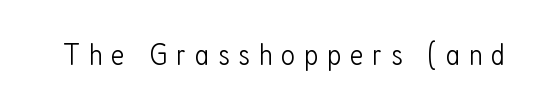
Letter spacing: wide. The face used here is proportionally spaced, like ordinary book or web type. Rule under the text: the space is simply empty. The strokes carry an ordinary text weight at most.
